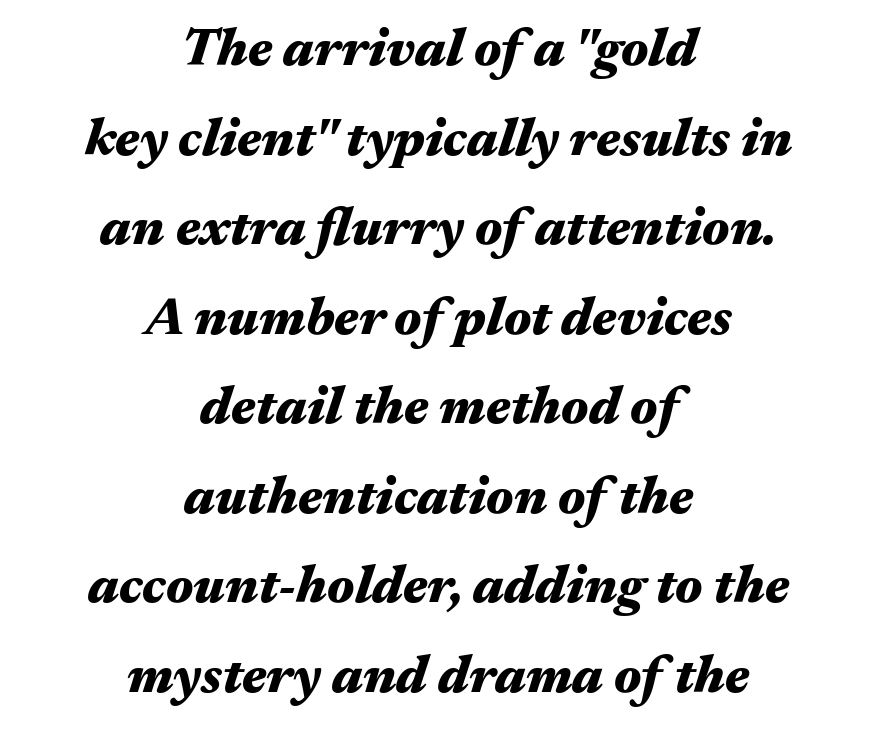
The image shows 53 px heavy, wide type, italic (leaning right); set centered, normal line spacing (1.69x), normal letter spacing, not underlined; medium stroke contrast and a medium x-height.
